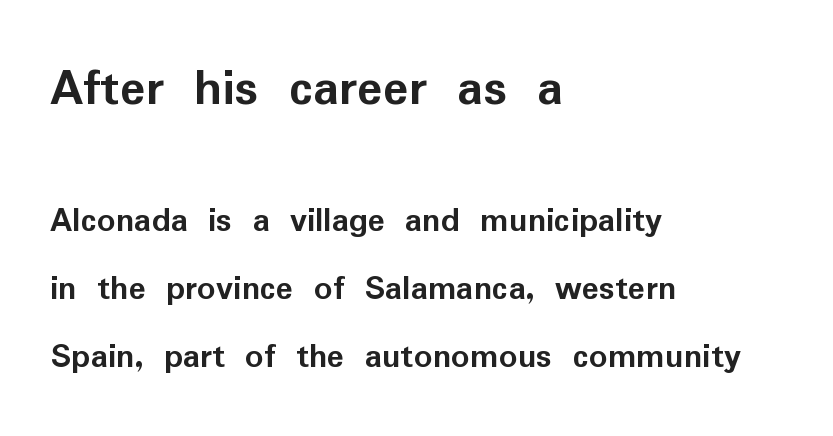
The image shows 54 px semibold sans-serif type, upright; set left-aligned, line spacing 1.89x, normal letter spacing, not underlined; the first (top) block is 1.5x larger; low stroke contrast and a medium x-height.
